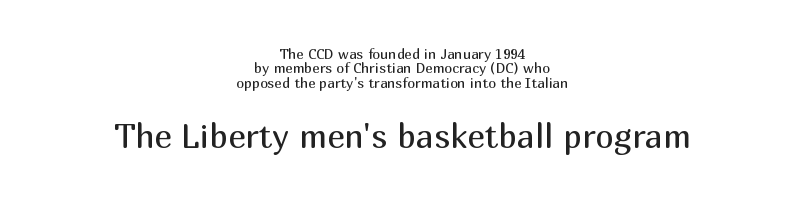
Q: Is the text bold? A: No.
Q: Is the text italic (slanted)? A: No, it is upright.
Q: Is the typeface a serif or a sans-serif typeface? A: Sans-serif.
Q: Is the text underlined? A: No.
Q: How is the paragraph aligned? A: Centered.
Q: Is the spacing between letters normal or unusually wide? A: Normal.
Q: Is the spacing between lines tight, normal or loose? A: Tight.
Q: Which block of text is set in a larger size, the first (top) or the second (bottom)? A: The second (bottom) one.
Q: Width (condensed, normal, or wide)? A: Normal.
Q: Stroke contrast? A: Medium.
Q: x-height? A: Medium.
Q: Monospaced? A: No.
